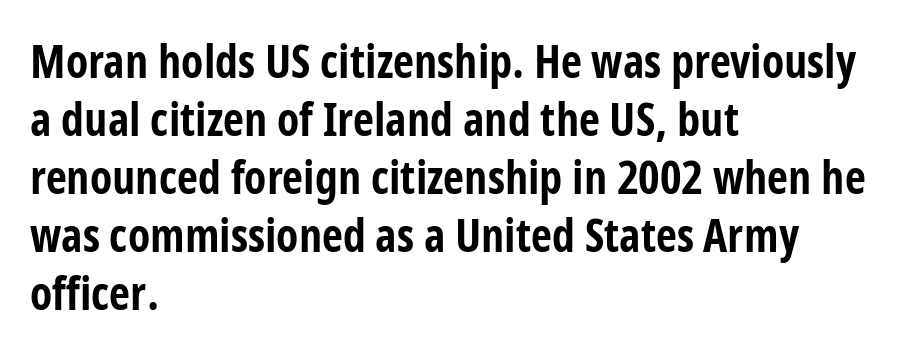
The image shows 46 px bold, condensed sans-serif type, upright; set left-aligned, normal line spacing (1.26x), normal letter spacing, not underlined; low stroke contrast and a medium x-height.
